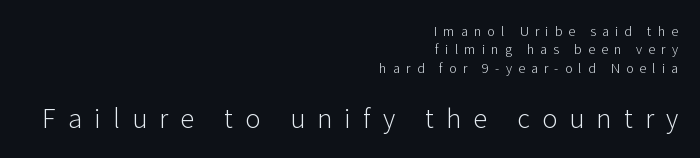
The image shows 28 px light sans-serif type, upright; set right-aligned, normal line spacing (1.32x), unusually wide letter spacing (+0.44 em), not underlined; the second (bottom) block is 2.0x larger; low stroke contrast and a medium x-height.
